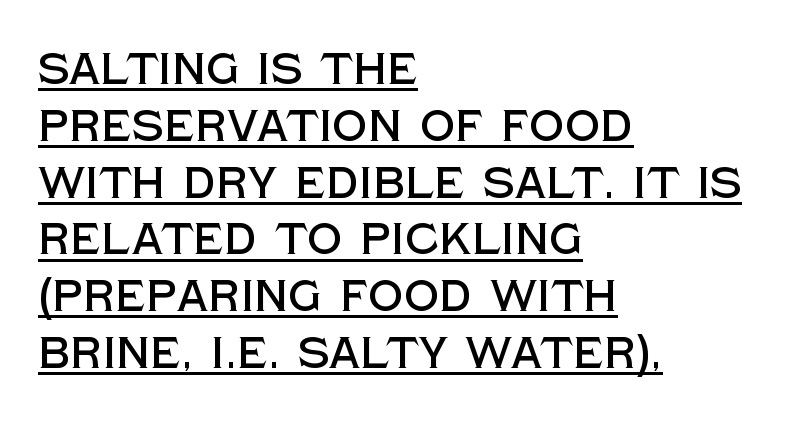
{"serif": "no", "italic": "no", "width": "normal", "x_height": "large", "monospaced": "no", "underline": "yes", "align": "left", "line_spacing": "normal", "line_spacing_ratio": 1.29, "letter_spacing": "normal", "letter_spacing_em": 0.0, "glyph_px": 44}
